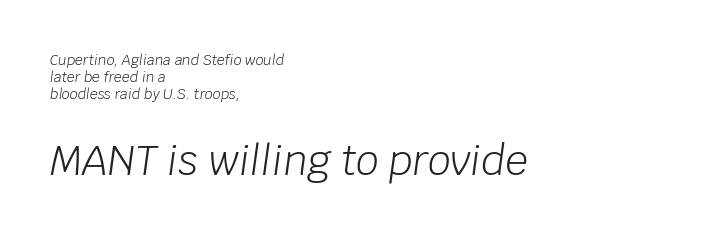
The image shows 40 px light type, italic (leaning right); set left-aligned, line spacing 1.23x, normal letter spacing, not underlined; the second (bottom) block is 2.86x larger; low stroke contrast and a large x-height.
